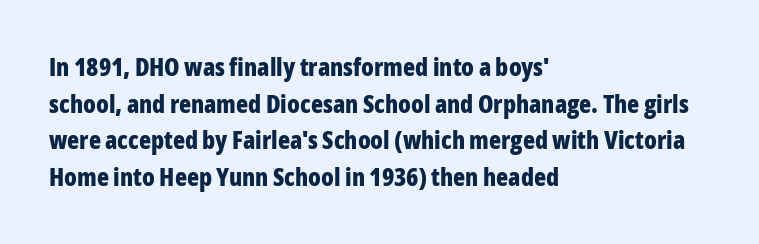
Q: Is the text bold? A: Yes.
Q: Is the text italic (slanted)? A: No, it is upright.
Q: Is the text underlined? A: No.
Q: How is the paragraph aligned? A: Left-aligned.
Q: Is the spacing between letters normal or unusually wide? A: Normal.
Q: Is the spacing between lines tight, normal or loose? A: Normal.
